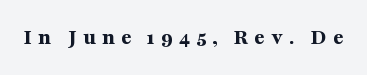
Q: Is the text bold? A: Yes.
Q: Is the text italic (slanted)? A: No, it is upright.
Q: Is the text underlined? A: No.
Q: Is the spacing between letters normal or unusually wide? A: Unusually wide.
